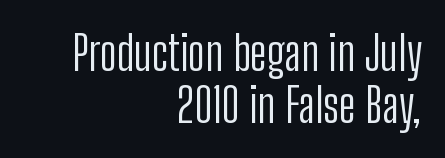
In terms of letterspacing, this is plain default setting. If you drew a ruler down the right edge, every line would touch it. The passage shown is typed in a proportional face where columns would drift. No extra ink here — the face is not bold.
